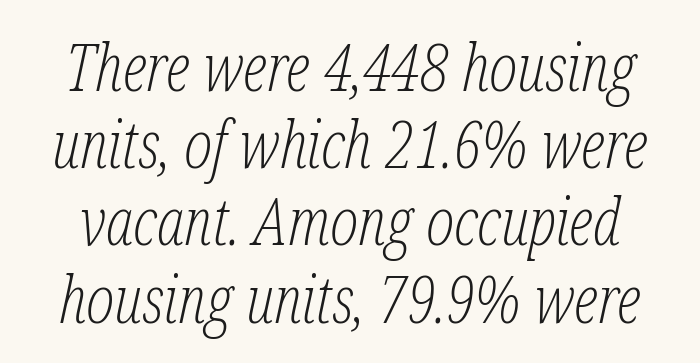
The weight would be labelled regular, book, light, or lighter still. Spacing verdict: proportional, widths tailored to each character. Standard letterfit; no display-style spreading of the glyphs. The specimen reads as italic at a glance.
